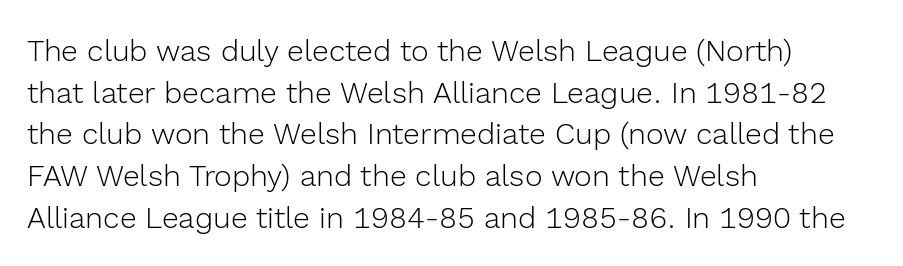
Rendered with straight, roman letterforms. In CSS terms this would be text-align: left. The letterforms sit at book weight or below. Serifs: no, the terminals of the letterforms are clean. Standard letterfit; no display-style spreading of the glyphs. Just letters on the line, the space beneath them empty.
